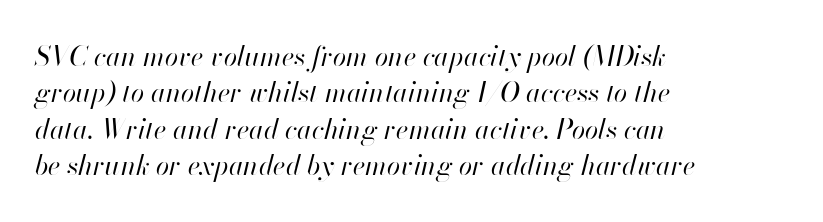
{"italic": "yes", "lean": "right", "slant_degrees": 13, "bold": "no", "underline": "no", "align": "left", "line_spacing": "normal", "line_spacing_ratio": 1.35, "letter_spacing": "normal", "letter_spacing_em": 0.0, "glyph_px": 27}
